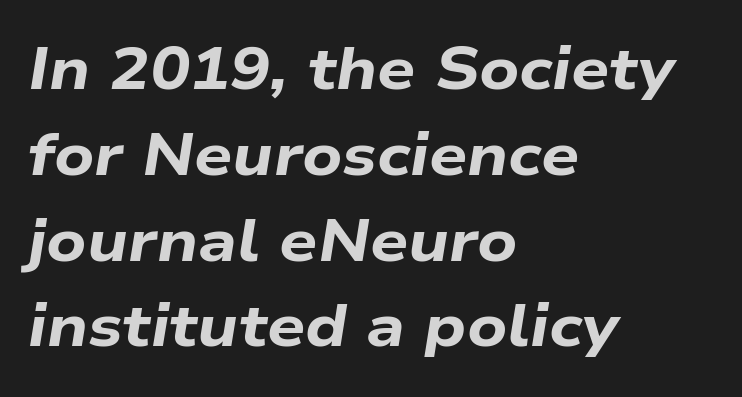
The image shows 60 px bold, wide type, italic (leaning right); set left-aligned, normal line spacing (1.43x), normal letter spacing, not underlined; low stroke contrast and a medium x-height.
